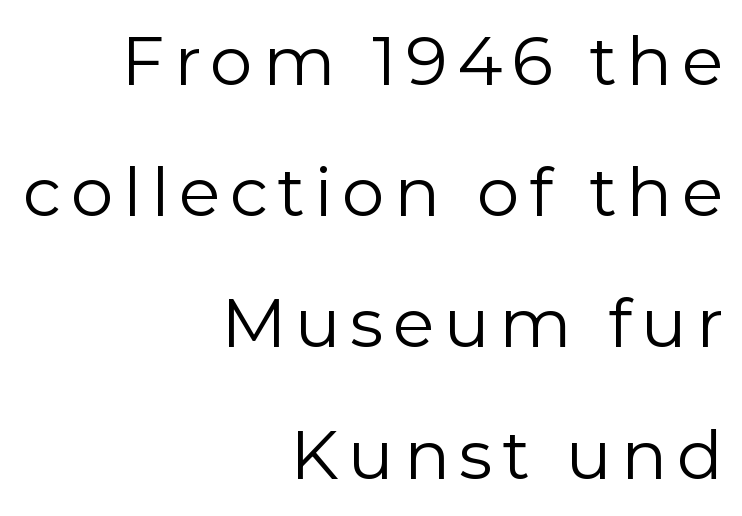
The image shows 68 px regular-weight sans-serif type, upright; set right-aligned, loose line spacing (1.93x), not underlined; low stroke contrast and a medium x-height.
